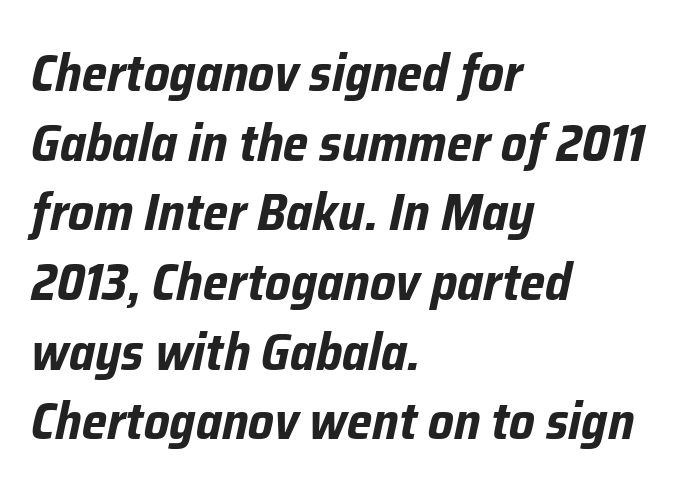
The image shows 52 px bold, condensed type, italic (leaning right); set left-aligned, normal line spacing (1.34x), normal letter spacing, not underlined; low stroke contrast and a medium x-height.
